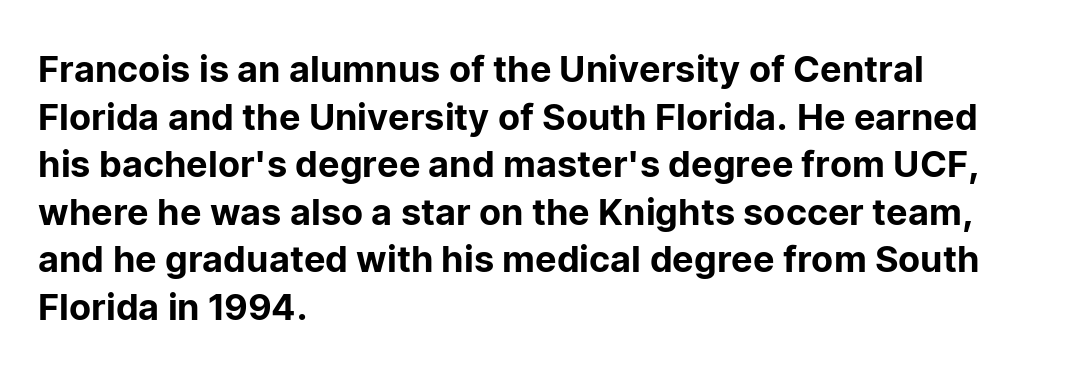
Q: Is the text italic (slanted)? A: No, it is upright.
Q: Is the typeface a serif or a sans-serif typeface? A: Sans-serif.
Q: Is the text underlined? A: No.
Q: How is the paragraph aligned? A: Left-aligned.
Q: Is the spacing between letters normal or unusually wide? A: Normal.
Q: Is the spacing between lines tight, normal or loose? A: Normal.
Q: Width (condensed, normal, or wide)? A: Normal.
Q: Stroke contrast? A: Low.
Q: x-height? A: Medium.
Q: Monospaced? A: No.
